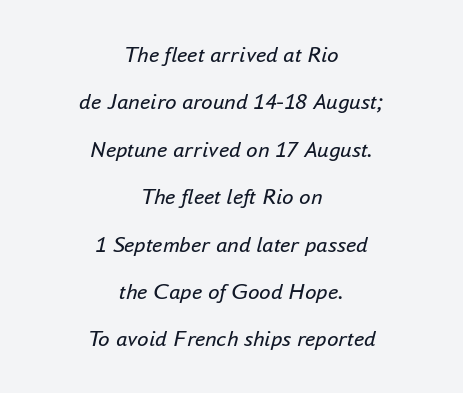
{"italic": "yes", "lean": "right", "slant_degrees": 16, "bold": "no", "underline": "no", "align": "center", "line_spacing": "loose", "line_spacing_ratio": 2.06, "letter_spacing": "normal", "letter_spacing_em": 0.0, "glyph_px": 23}
